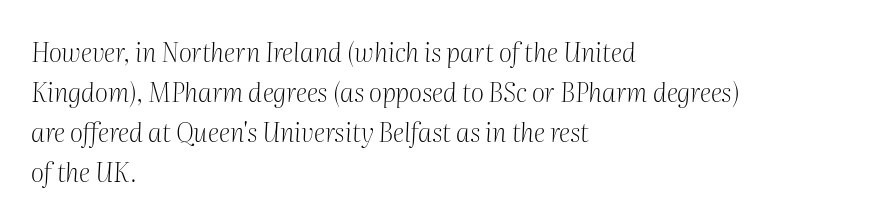
The image shows 26 px text type, italic (leaning right); set left-aligned, normal line spacing (1.54x), normal letter spacing, not underlined.
